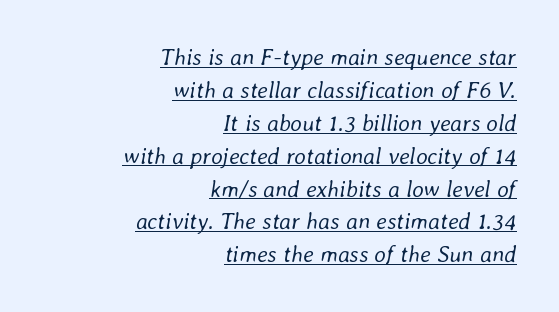
Caption: lettering with a line underneath. There is no visible air inserted between adjacent glyphs. A student would call this right alignment; a typographer would say flush right, rag left. The axis of the letterforms is tilted away from vertical. The rendering uses a moderate line-height, typical for paragraphs.
